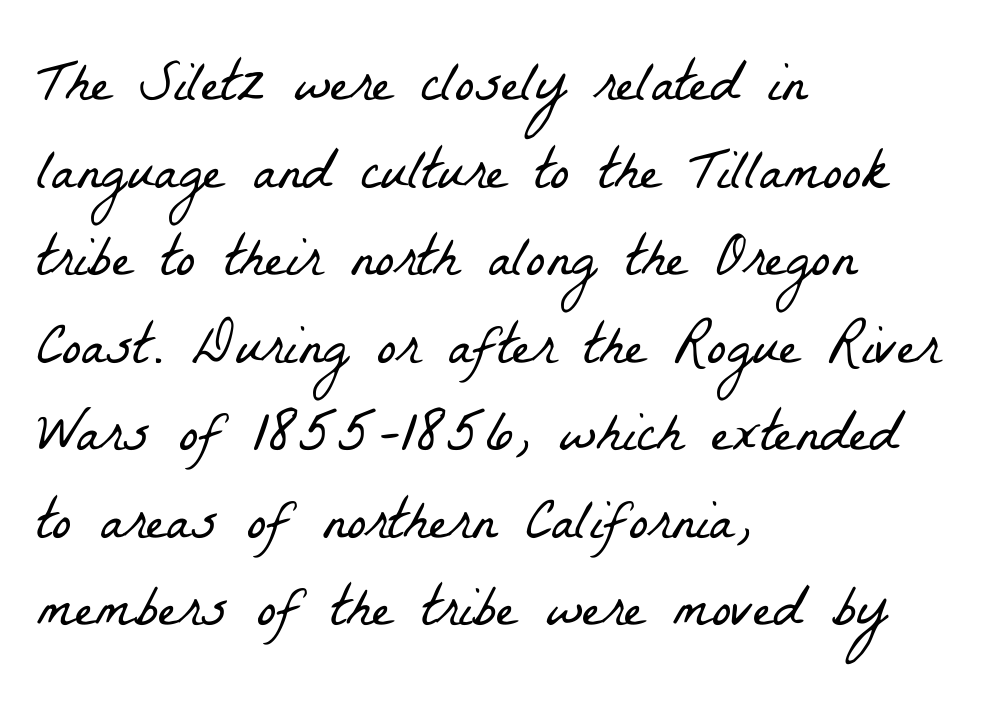
Is the stroke heavy? The answer is a plain regular-or-lighter. The rag falls on the right side of this text block. Proportional: the letters do not fall into vertical columns. There is no visible air inserted between adjacent glyphs. The block of text has a typical density, with ordinary space between rows.
